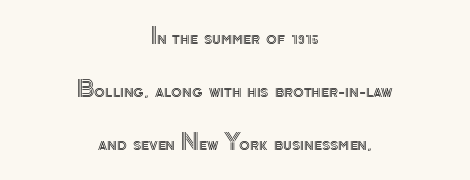
The image shows 22 px text type, upright; set centered, loose line spacing (2.41x), normal letter spacing, not underlined.
